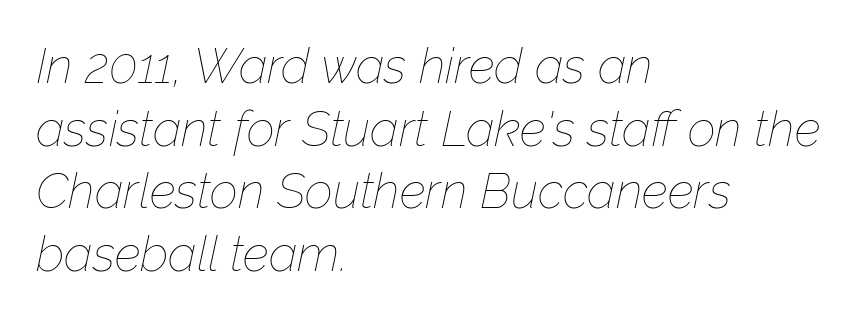
{"italic": "yes", "lean": "right", "slant_degrees": 12, "bold": "no", "weight": "thin", "width": "normal", "stroke_contrast": "low", "x_height": "medium", "monospaced": "no", "underline": "no", "align": "left", "line_spacing": "normal", "line_spacing_ratio": 1.28, "letter_spacing": "normal", "letter_spacing_em": 0.0, "glyph_px": 49}
